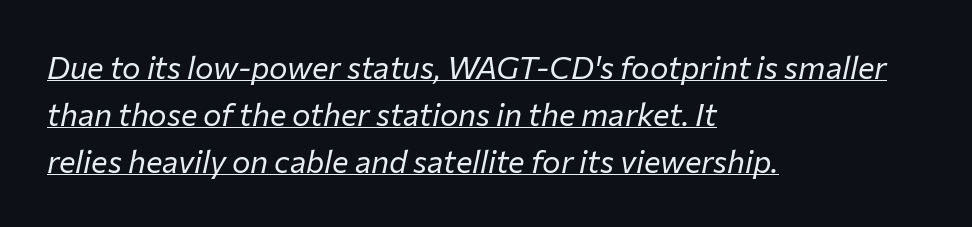
The image shows 31 px regular-weight type, italic (leaning right); set left-aligned, normal line spacing (1.51x), normal letter spacing, underlined; low stroke contrast and a medium x-height.
